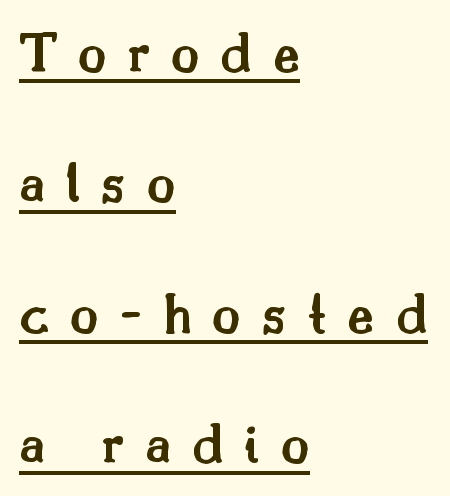
Q: Is the text bold? A: Semi-bold.
Q: Is the text italic (slanted)? A: No, it is upright.
Q: Is the typeface a serif or a sans-serif typeface? A: Serif.
Q: Is the text underlined? A: Yes.
Q: How is the paragraph aligned? A: Left-aligned.
Q: Is the spacing between letters normal or unusually wide? A: Unusually wide.
Q: Is the spacing between lines tight, normal or loose? A: Loose.
Q: Width (condensed, normal, or wide)? A: Normal.
Q: Stroke contrast? A: Medium.
Q: x-height? A: Small.
Q: Monospaced? A: No.
